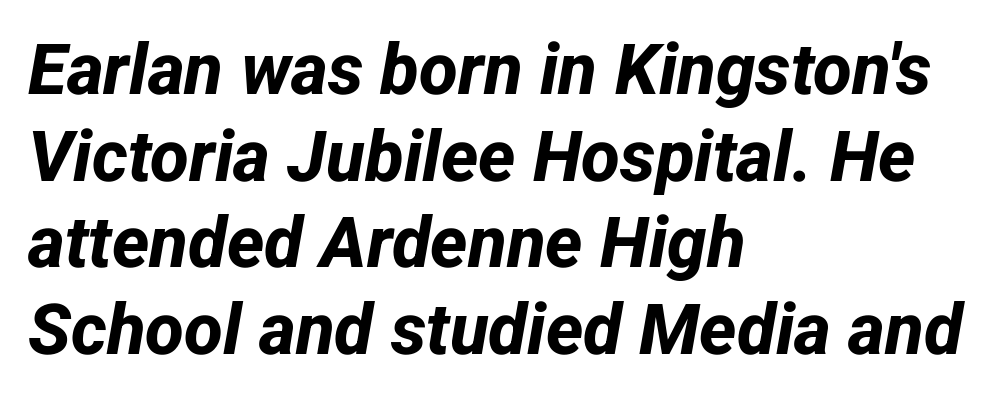
The image shows 71 px bold sans-serif type; set left-aligned, line spacing 1.22x, normal letter spacing, not underlined; low stroke contrast and a medium x-height.
